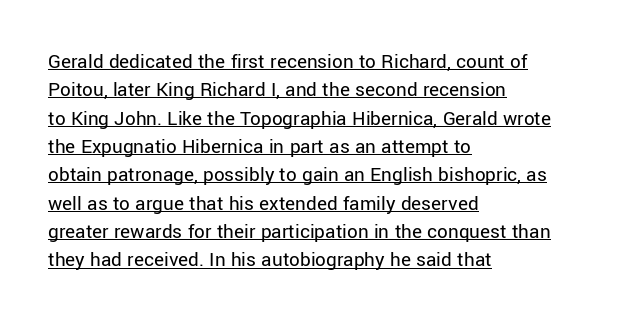
{"italic": "no", "bold": "no", "underline": "yes", "align": "left", "line_spacing": "normal", "line_spacing_ratio": 1.35, "letter_spacing": "normal", "letter_spacing_em": 0.0, "glyph_px": 21}
